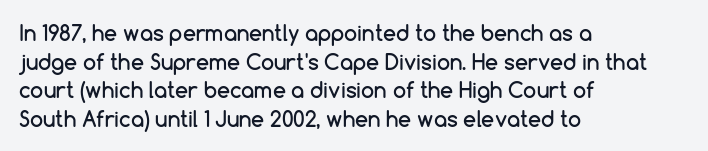
{"italic": "no", "underline": "no", "align": "left", "line_spacing": "normal", "line_spacing_ratio": 1.36, "letter_spacing": "normal", "letter_spacing_em": 0.0, "glyph_px": 21}
